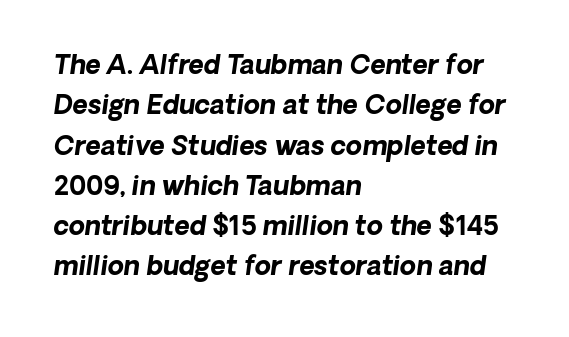
Q: Is the text bold? A: Yes.
Q: Is the text underlined? A: No.
Q: How is the paragraph aligned? A: Left-aligned.
Q: Is the spacing between letters normal or unusually wide? A: Normal.
Q: Is the spacing between lines tight, normal or loose? A: Normal.
